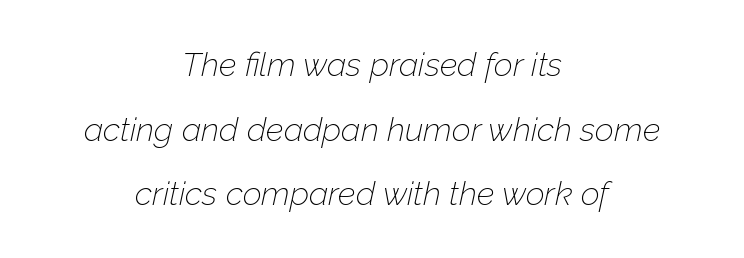
{"italic": "yes", "lean": "right", "slant_degrees": 12, "bold": "no", "weight": "thin", "width": "normal", "stroke_contrast": "low", "x_height": "medium", "monospaced": "no", "underline": "no", "align": "center", "line_spacing": "loose", "line_spacing_ratio": 1.96, "letter_spacing": "normal", "letter_spacing_em": 0.0, "glyph_px": 33}
